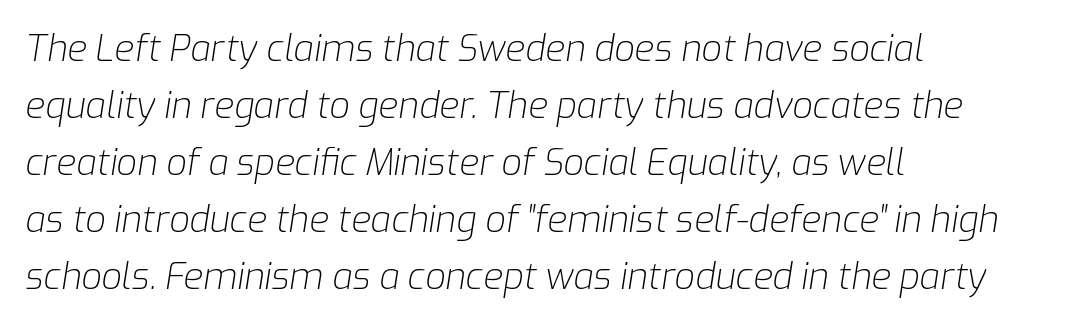
{"italic": "yes", "lean": "right", "slant_degrees": 9, "bold": "no", "weight": "light", "width": "normal", "stroke_contrast": "low", "x_height": "medium", "monospaced": "no", "underline": "no", "align": "left", "line_spacing": "normal", "line_spacing_ratio": 1.58, "letter_spacing": "normal", "letter_spacing_em": 0.0, "glyph_px": 36}
